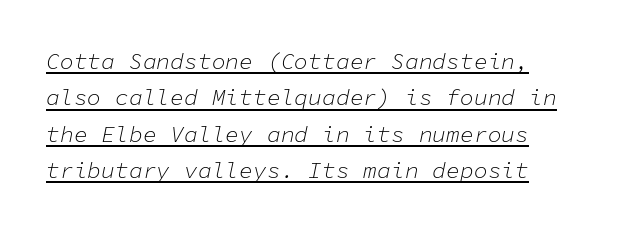
This is underlined copy, the kind a proofreader might mark for attention. The specimen reads as italic at a glance. Observe the ordinary spacing: letters are neighbours, not strangers. Letters have the restrained weight of plain body copy at most.
